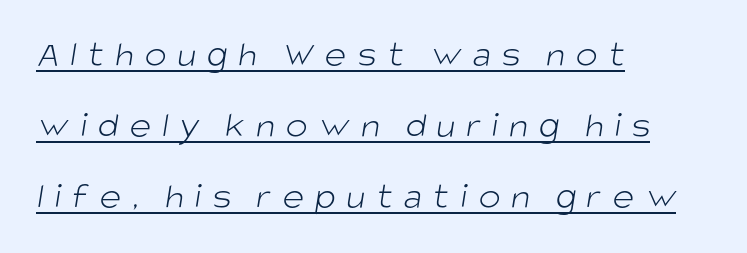
The font is comparable to plain body text, perhaps lighter. Stroke terminals: plain, sans-serif. Caption: expanded tracking, letters set apart. A typesetter would call this proportional, since set widths differ per character.
